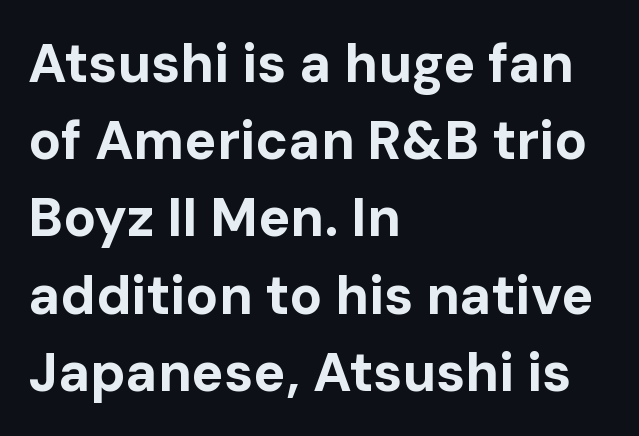
To sum up the face: it is a sans, with no serifs. Leftover space on each line is placed entirely after the last word. Notice how descenders clear the ascenders below comfortably — that's standard leading. The lettering holds an erect, upright posture throughout. The characters look thick and weighty, a clear bold.
